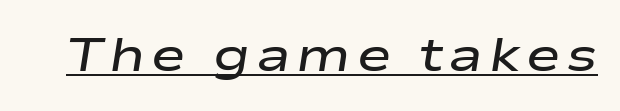
The image shows 47 px semibold, wide type, italic (leaning right); set underlined; low stroke contrast and a medium x-height.
